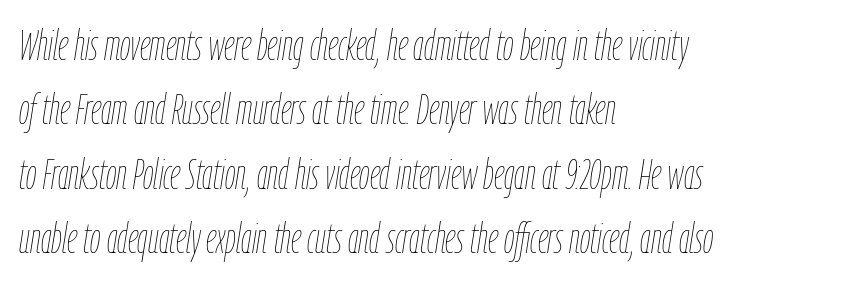
Q: Is the text bold? A: No.
Q: Is the text italic (slanted)? A: Yes, it leans right by about 9 degrees.
Q: Is the text underlined? A: No.
Q: How is the paragraph aligned? A: Left-aligned.
Q: Is the spacing between letters normal or unusually wide? A: Normal.
Q: Is the spacing between lines tight, normal or loose? A: Normal.
Q: Width (condensed, normal, or wide)? A: Condensed.
Q: Stroke contrast? A: Low.
Q: x-height? A: Medium.
Q: Monospaced? A: No.
